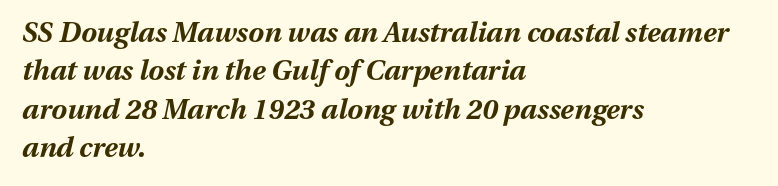
Q: Is the text bold? A: Yes.
Q: Is the text italic (slanted)? A: Yes, it leans right by about 13 degrees.
Q: Is the text underlined? A: No.
Q: How is the paragraph aligned? A: Left-aligned.
Q: Is the spacing between letters normal or unusually wide? A: Normal.
Q: Is the spacing between lines tight, normal or loose? A: Normal.
Q: Width (condensed, normal, or wide)? A: Normal.
Q: Stroke contrast? A: Medium.
Q: x-height? A: Medium.
Q: Monospaced? A: No.
